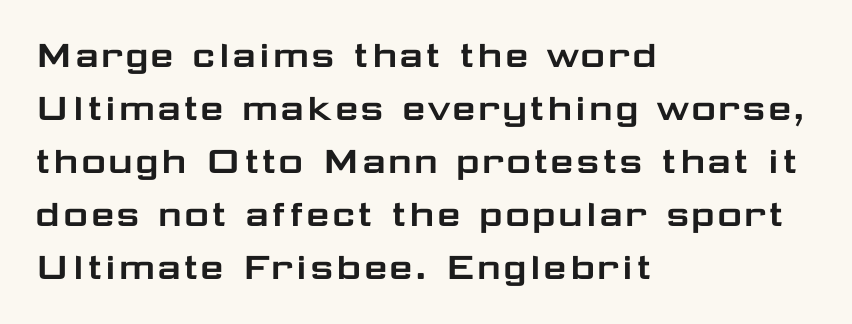
{"serif": "no", "italic": "no", "width": "wide", "stroke_contrast": "low", "x_height": "medium", "monospaced": "no", "underline": "no", "align": "left", "line_spacing_ratio": 1.23, "letter_spacing": "normal", "letter_spacing_em": 0.0, "glyph_px": 43}
